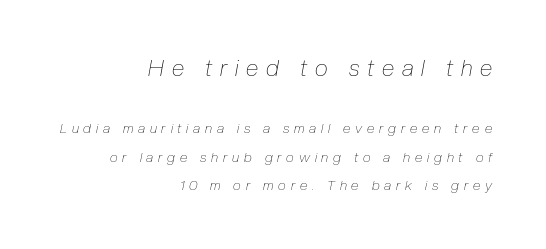
Q: Is the text bold? A: No.
Q: Is the text italic (slanted)? A: Yes, it leans right by about 10 degrees.
Q: Is the text underlined? A: No.
Q: How is the paragraph aligned? A: Right-aligned.
Q: Is the spacing between letters normal or unusually wide? A: Unusually wide.
Q: Is the spacing between lines tight, normal or loose? A: Loose.
Q: Which block of text is set in a larger size, the first (top) or the second (bottom)? A: The first (top) one.
